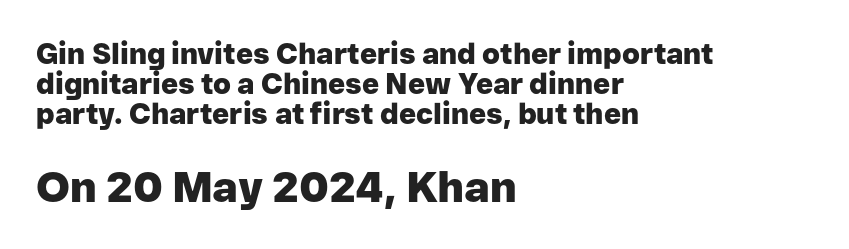
{"serif": "no", "italic": "no", "bold": "yes", "weight": "heavy", "width": "normal", "stroke_contrast": "low", "x_height": "medium", "monospaced": "no", "underline": "no", "align": "left", "line_spacing": "tight", "line_spacing_ratio": 1.04, "letter_spacing": "normal", "letter_spacing_em": 0.0, "larger_block": "second", "size_ratio": 1.48, "glyph_px": 43}
